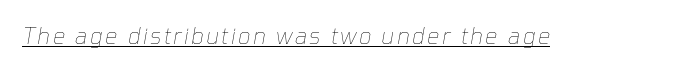
{"italic": "yes", "lean": "right", "slant_degrees": 10, "bold": "no", "underline": "yes", "glyph_px": 22}
